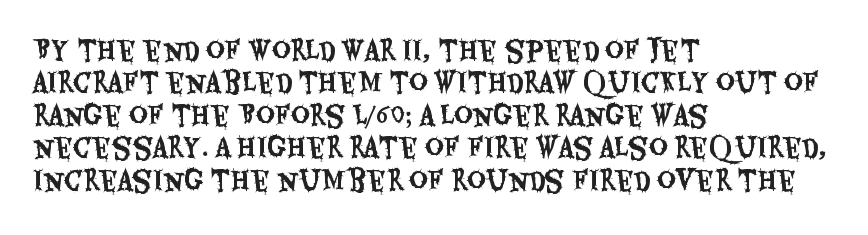
Q: Is the text italic (slanted)? A: No, it is upright.
Q: Is the text underlined? A: No.
Q: How is the paragraph aligned? A: Left-aligned.
Q: Is the spacing between letters normal or unusually wide? A: Normal.
Q: Is the spacing between lines tight, normal or loose? A: Normal.
